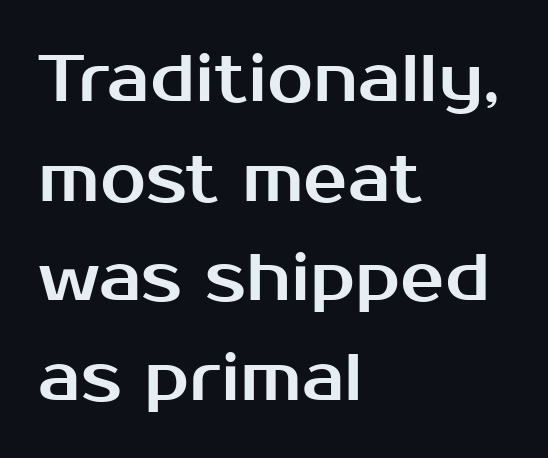
The image shows 66 px sans-serif type, upright; set left-aligned, normal line spacing (1.51x), normal letter spacing, not underlined; medium stroke contrast and a medium x-height.
